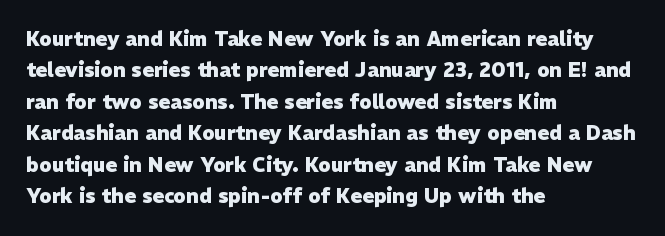
The image shows 20 px bold type, upright; set left-aligned, normal line spacing (1.57x), normal letter spacing, not underlined.
